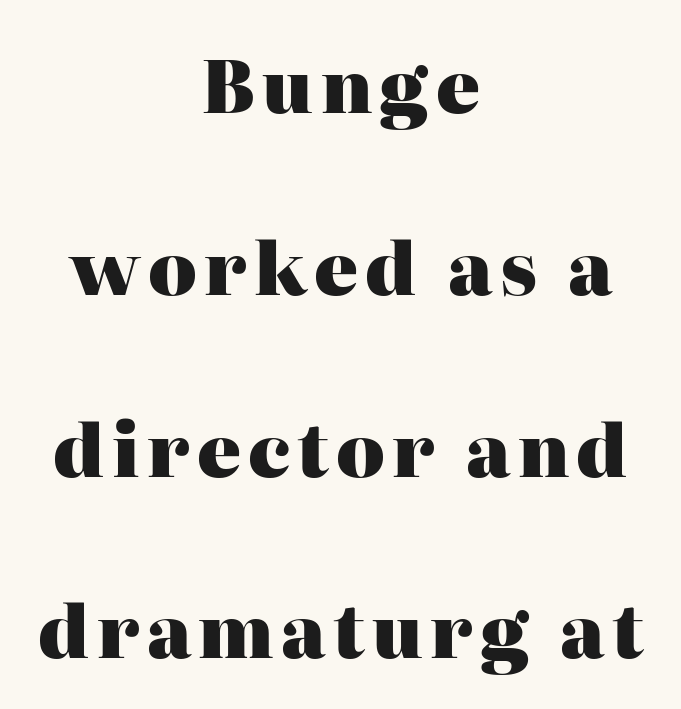
Q: Is the text bold? A: Yes.
Q: Is the text italic (slanted)? A: No, it is upright.
Q: Is the typeface a serif or a sans-serif typeface? A: Serif.
Q: Is the text underlined? A: No.
Q: How is the paragraph aligned? A: Centered.
Q: Is the spacing between lines tight, normal or loose? A: Loose.
Q: Width (condensed, normal, or wide)? A: Normal.
Q: Stroke contrast? A: High.
Q: x-height? A: Medium.
Q: Monospaced? A: No.
